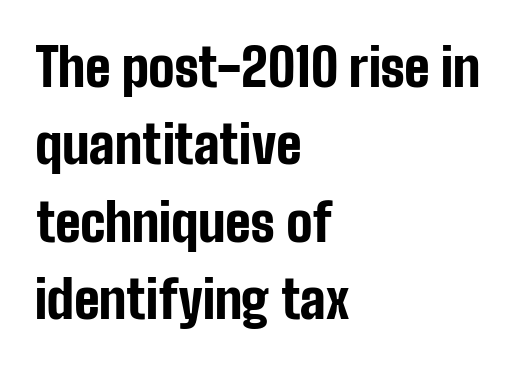
{"serif": "no", "italic": "no", "bold": "yes", "weight": "bold", "width": "condensed", "stroke_contrast": "low", "x_height": "medium", "monospaced": "no", "underline": "no", "align": "left", "line_spacing": "normal", "line_spacing_ratio": 1.49, "letter_spacing": "normal", "letter_spacing_em": 0.0, "glyph_px": 52}
